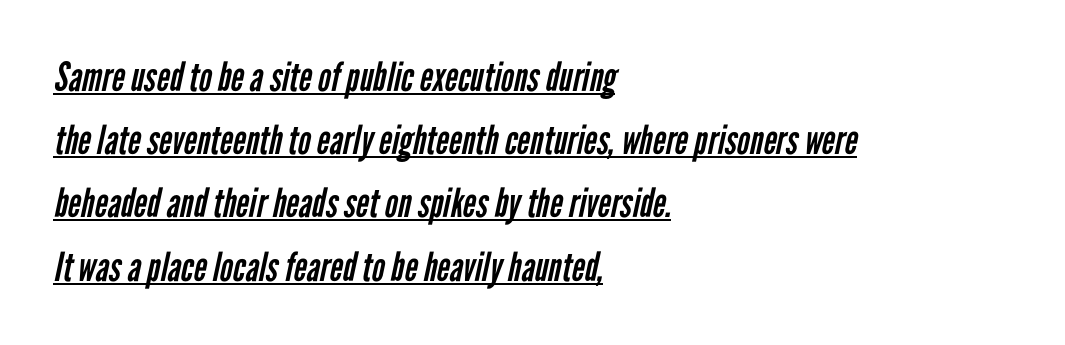
The image shows 40 px regular-weight, condensed sans-serif type; set left-aligned, normal line spacing (1.58x), normal letter spacing, underlined; low stroke contrast and a medium x-height.
